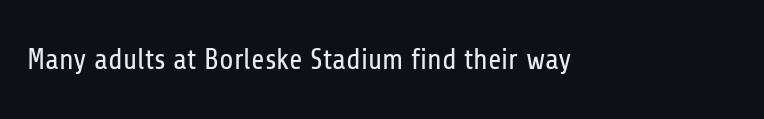
{"serif": "no", "italic": "no", "bold": "no", "weight": "regular", "width": "condensed", "stroke_contrast": "low", "x_height": "medium", "monospaced": "no", "underline": "no", "letter_spacing": "normal", "letter_spacing_em": 0.0, "glyph_px": 29}
